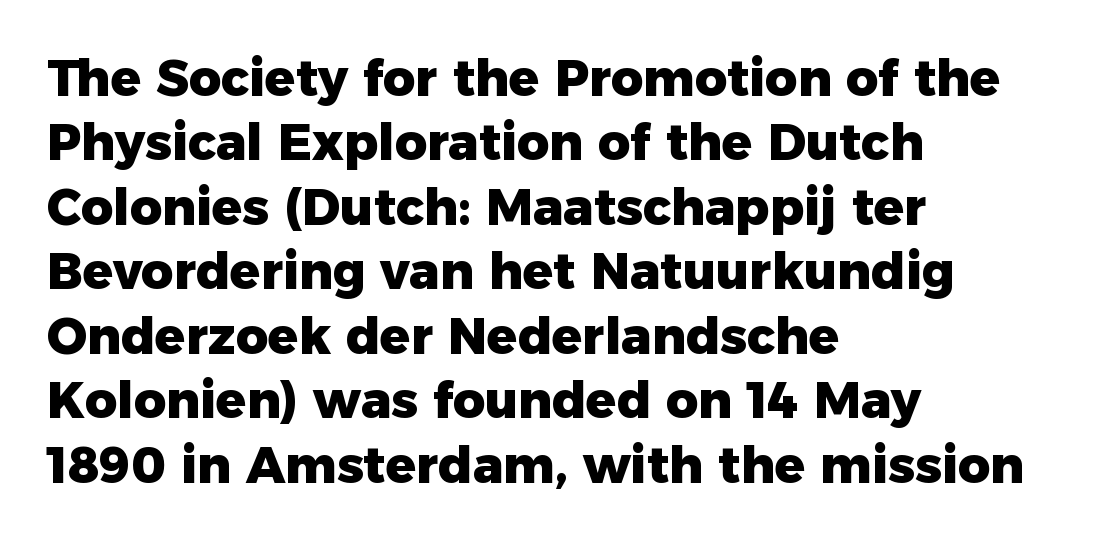
{"serif": "no", "italic": "no", "bold": "yes", "weight": "heavy", "width": "normal", "stroke_contrast": "low", "x_height": "medium", "monospaced": "no", "underline": "no", "align": "left", "line_spacing": "normal", "line_spacing_ratio": 1.29, "letter_spacing": "normal", "letter_spacing_em": 0.0, "glyph_px": 50}
